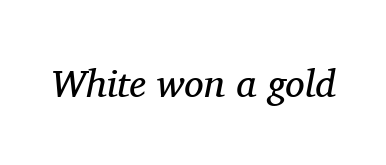
The image shows 39 px regular-weight serif type, italic (leaning right); set normal letter spacing, not underlined; medium stroke contrast and a medium x-height.
